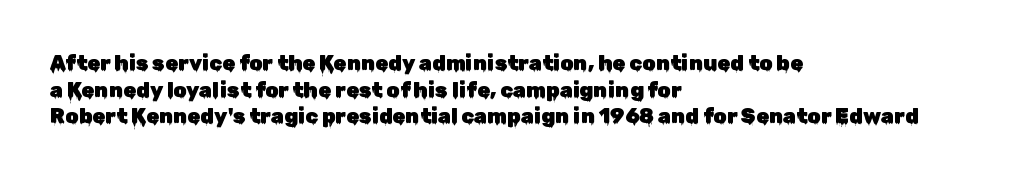
Q: Is the text italic (slanted)? A: No, it is upright.
Q: Is the text underlined? A: No.
Q: How is the paragraph aligned? A: Left-aligned.
Q: Is the spacing between letters normal or unusually wide? A: Normal.
Q: Is the spacing between lines tight, normal or loose? A: Normal.
